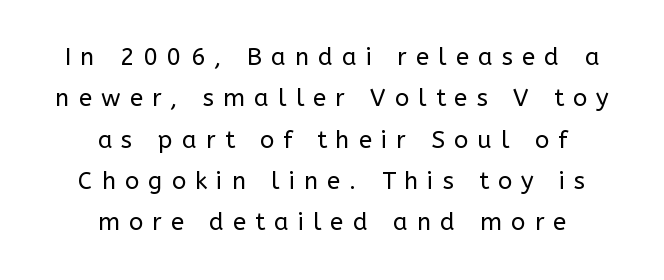
There is plenty of visible air inserted between adjacent glyphs. Unlike italic type, these characters show no tilt at all. Typeset on center — no edge is straight. The strokes are not fattened; the text isn't bold. The space beneath each line is pristine and unruled.
